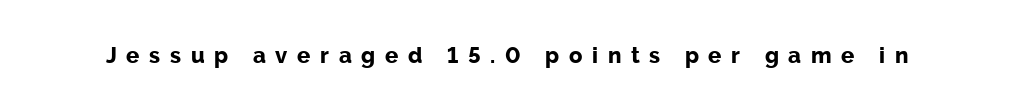
Q: Is the text bold? A: Yes.
Q: Is the text italic (slanted)? A: No, it is upright.
Q: Is the text underlined? A: No.
Q: Is the spacing between letters normal or unusually wide? A: Unusually wide.
